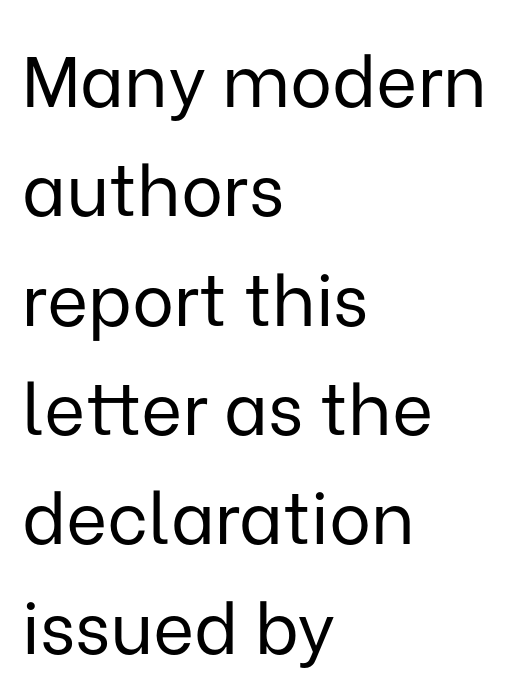
The image shows 71 px regular-weight sans-serif type, upright; set left-aligned, normal line spacing (1.54x), normal letter spacing, not underlined; low stroke contrast and a medium x-height.
